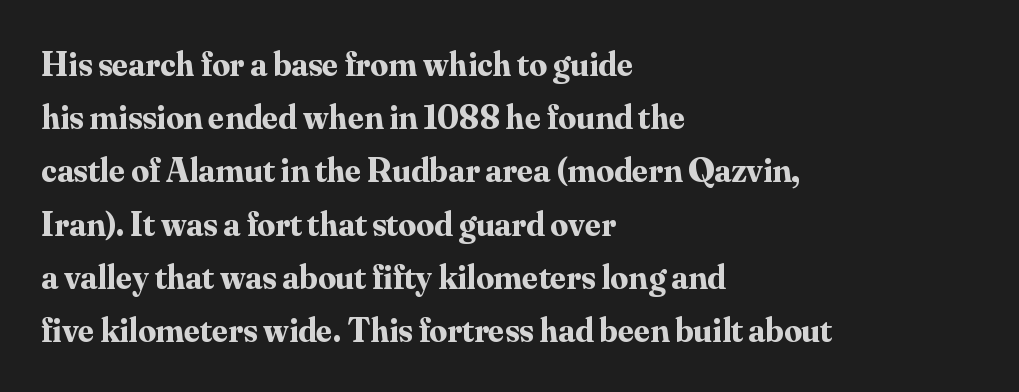
{"serif": "yes", "italic": "no", "bold": "yes", "weight": "bold", "width": "normal", "stroke_contrast": "medium", "x_height": "small", "monospaced": "no", "underline": "no", "align": "left", "line_spacing": "normal", "line_spacing_ratio": 1.52, "letter_spacing": "normal", "letter_spacing_em": 0.0, "glyph_px": 35}
